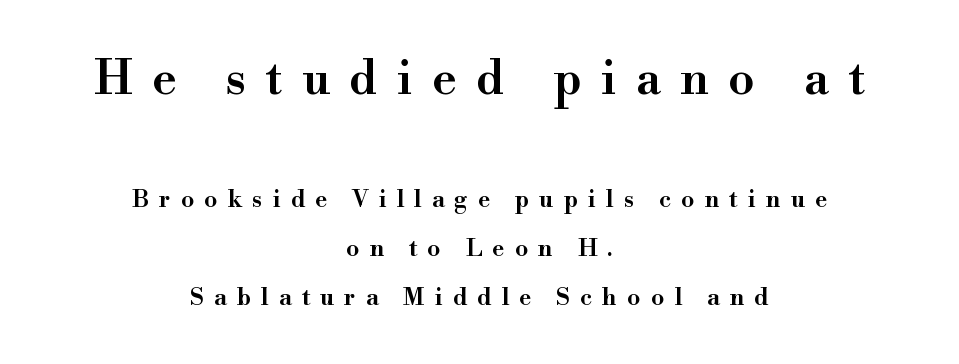
The image shows 47 px semibold serif type, upright; set centered, loose line spacing (2.05x), unusually wide letter spacing (+0.42 em), not underlined; the first (top) block is 1.96x larger; high stroke contrast and a small x-height.
